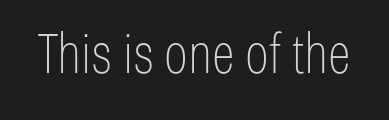
The designer went with a sans here, leaving each stem footless. Tracking value appears to be zero — textbook default spacing. This sample has the flowing, uneven cadence of proportional lettering. No letter is thick-stroked: the sample isn't bold. The letters stand upright; this is a roman face. The foot of each line stays bare and open.
